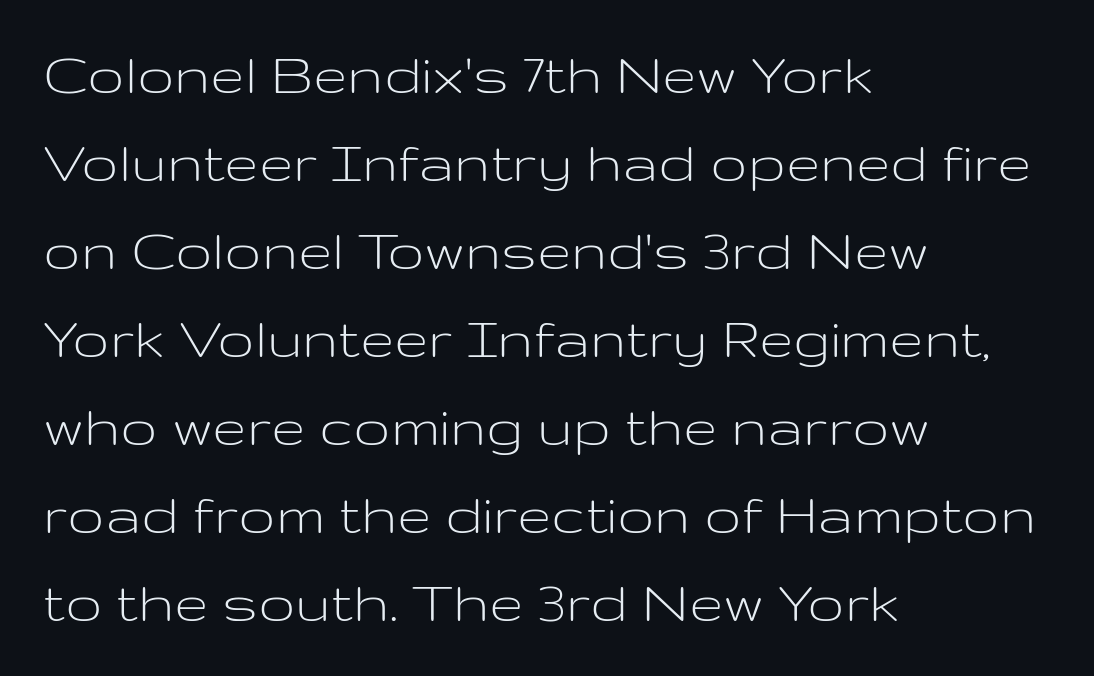
{"serif": "no", "italic": "no", "bold": "no", "weight": "light", "width": "wide", "stroke_contrast": "low", "x_height": "medium", "monospaced": "no", "underline": "no", "align": "left", "line_spacing": "normal", "line_spacing_ratio": 1.42, "letter_spacing": "normal", "letter_spacing_em": 0.0, "glyph_px": 62}
